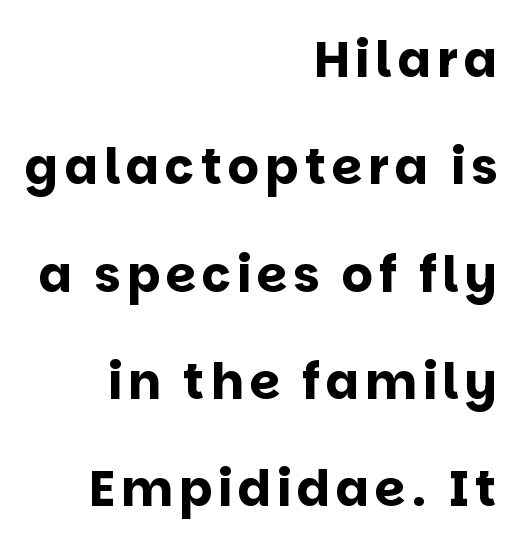
The image shows 49 px bold sans-serif type, upright; set right-aligned, loose line spacing (2.19x), not underlined; low stroke contrast and a large x-height.
